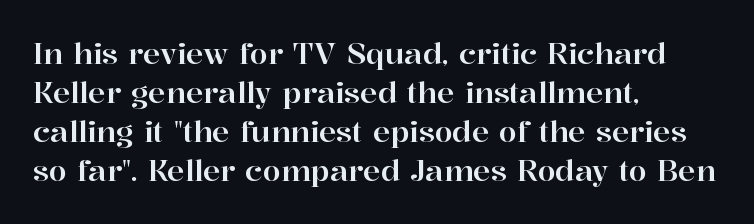
The image shows 29 px serif type, upright; set left-aligned, normal line spacing (1.35x), normal letter spacing, not underlined; high stroke contrast and a medium x-height.
